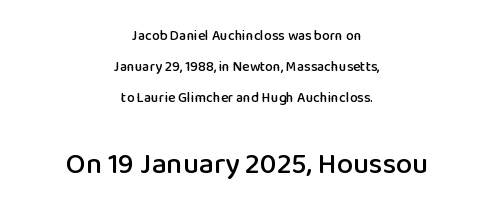
Q: Is the text italic (slanted)? A: No, it is upright.
Q: Is the typeface a serif or a sans-serif typeface? A: Sans-serif.
Q: Is the text underlined? A: No.
Q: How is the paragraph aligned? A: Centered.
Q: Is the spacing between letters normal or unusually wide? A: Normal.
Q: Is the spacing between lines tight, normal or loose? A: Loose.
Q: Which block of text is set in a larger size, the first (top) or the second (bottom)? A: The second (bottom) one.
Q: Width (condensed, normal, or wide)? A: Normal.
Q: Stroke contrast? A: Low.
Q: x-height? A: Medium.
Q: Monospaced? A: No.
